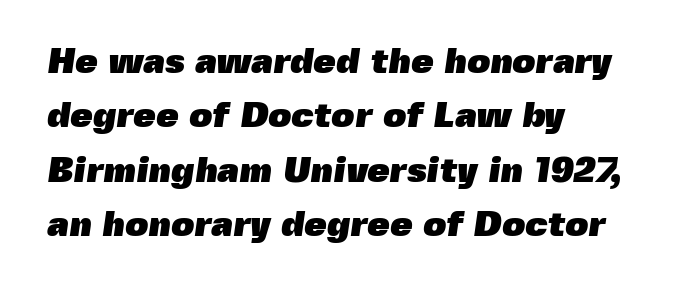
Q: Is the text bold? A: Yes.
Q: Is the typeface a serif or a sans-serif typeface? A: Sans-serif.
Q: Is the text underlined? A: No.
Q: How is the paragraph aligned? A: Left-aligned.
Q: Is the spacing between letters normal or unusually wide? A: Normal.
Q: Is the spacing between lines tight, normal or loose? A: Normal.
Q: Width (condensed, normal, or wide)? A: Normal.
Q: x-height? A: Medium.
Q: Monospaced? A: No.
